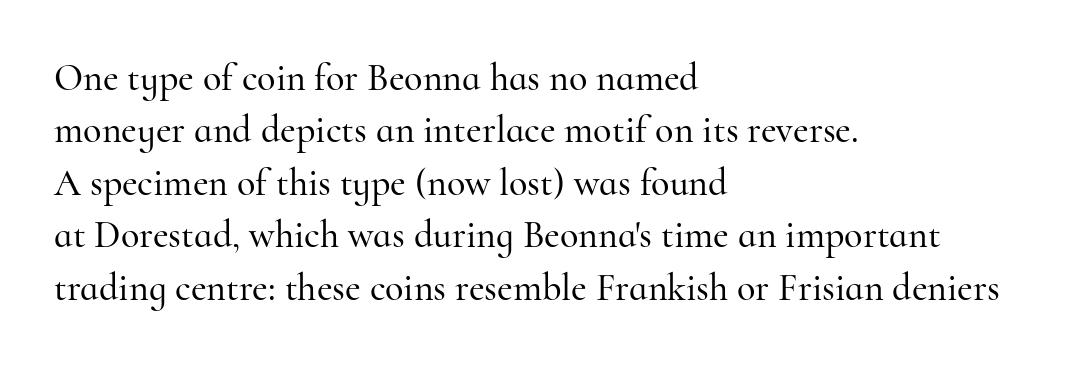
The image shows 38 px serif type, upright; set left-aligned, normal line spacing (1.38x), normal letter spacing, not underlined; high stroke contrast and a small x-height.
